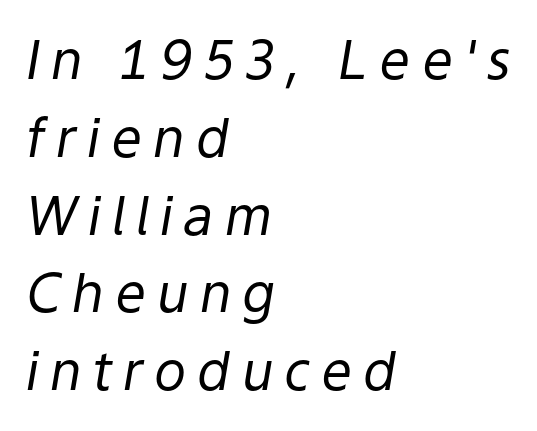
A typesetter would call this proportional, since set widths differ per character. Stem width sits at or under what a default text font uses. Italic? Definitely — the glyphs are oblique. Evenly set lines give the paragraph a standard silhouette. Here the glyphs are tracked loosely, breaking word shapes into spaced letters. These lines stack with their left ends in a neat column.
